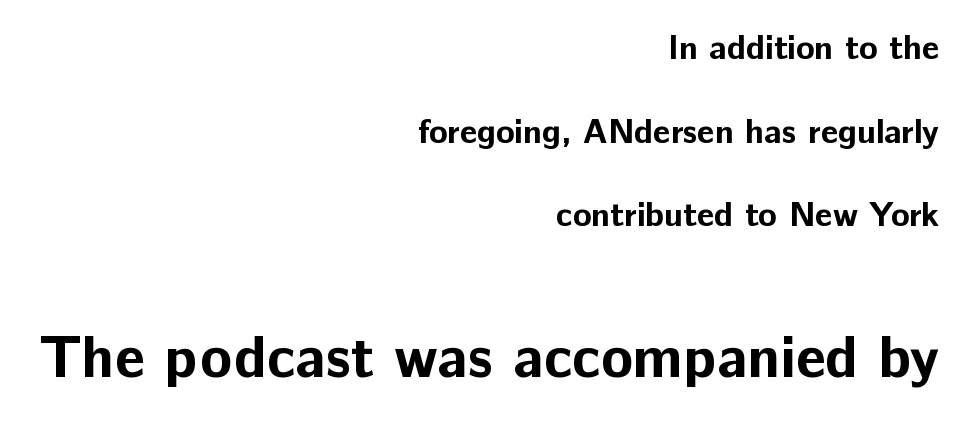
{"serif": "no", "italic": "no", "bold": "yes", "weight": "bold", "width": "normal", "stroke_contrast": "low", "x_height": "medium", "monospaced": "no", "underline": "no", "align": "right", "line_spacing": "loose", "line_spacing_ratio": 2.46, "letter_spacing": "normal", "letter_spacing_em": 0.0, "larger_block": "second", "size_ratio": 1.74, "glyph_px": 59}
